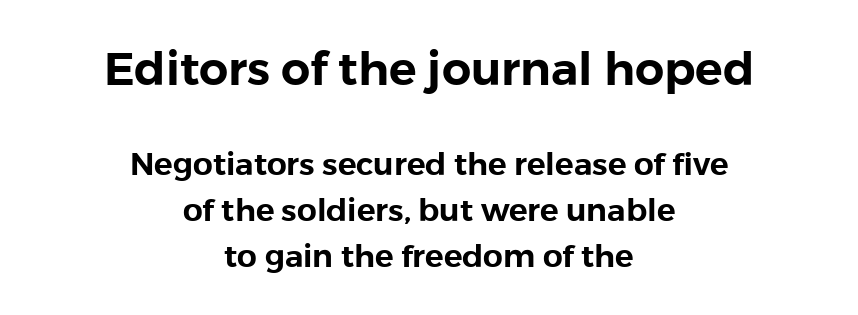
Does the leading feel generous? No, just average. Every row of glyphs is offset so its center matches the block's center. Letter spacing: default. The zone under the glyphs is completely vacant. Check where the strokes stop: nothing finishes them off — pure sans. When letters stand straight like this, we call the style roman or upright.
